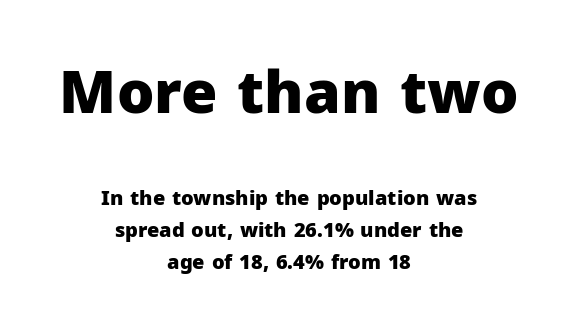
{"serif": "no", "italic": "no", "bold": "yes", "weight": "heavy", "width": "normal", "stroke_contrast": "low", "x_height": "medium", "monospaced": "no", "underline": "no", "align": "center", "line_spacing": "normal", "line_spacing_ratio": 1.6, "letter_spacing": "normal", "letter_spacing_em": 0.0, "larger_block": "first", "size_ratio": 2.95, "glyph_px": 59}
